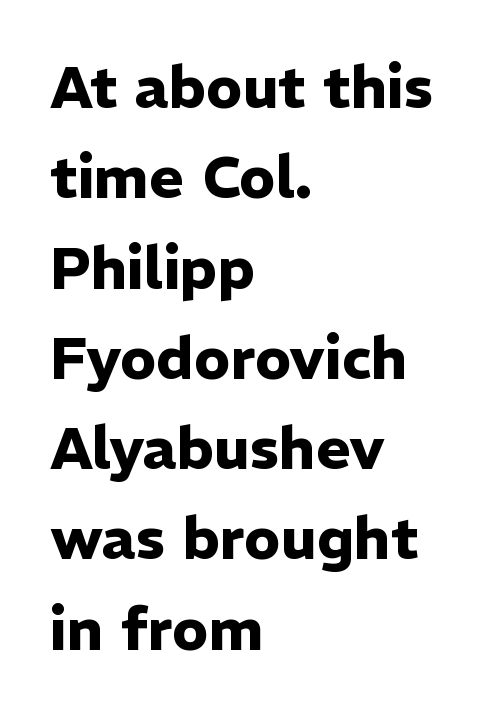
{"serif": "no", "italic": "no", "bold": "yes", "weight": "heavy", "width": "normal", "stroke_contrast": "low", "x_height": "medium", "monospaced": "no", "underline": "no", "align": "left", "line_spacing": "normal", "line_spacing_ratio": 1.53, "letter_spacing": "normal", "letter_spacing_em": 0.0, "glyph_px": 59}
